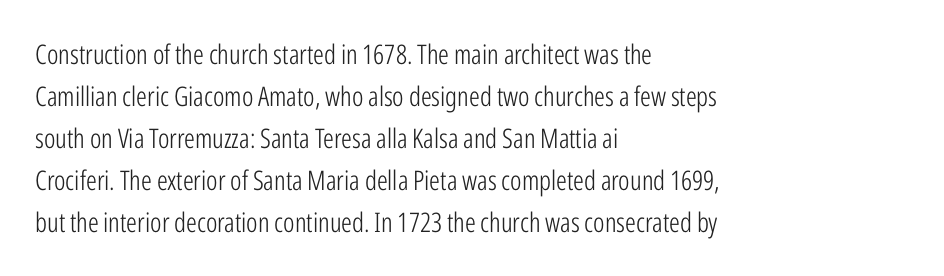
{"italic": "no", "bold": "no", "underline": "no", "align": "left", "line_spacing": "normal", "line_spacing_ratio": 1.56, "letter_spacing": "normal", "letter_spacing_em": 0.0, "glyph_px": 27}
